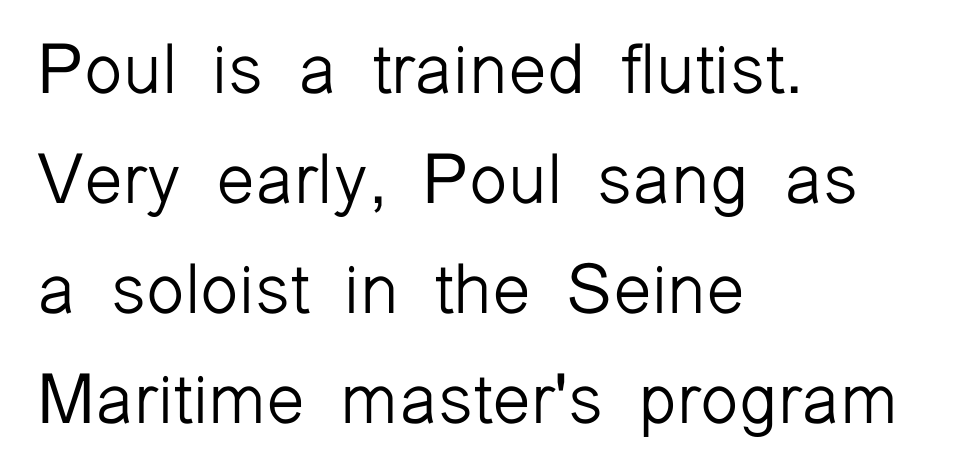
The rows are spaced the way most documents space them. This sample uses plain, unmodified letter spacing. Ascenders rise straight up at ninety degrees. The type family on display is of the sans-serif kind.
